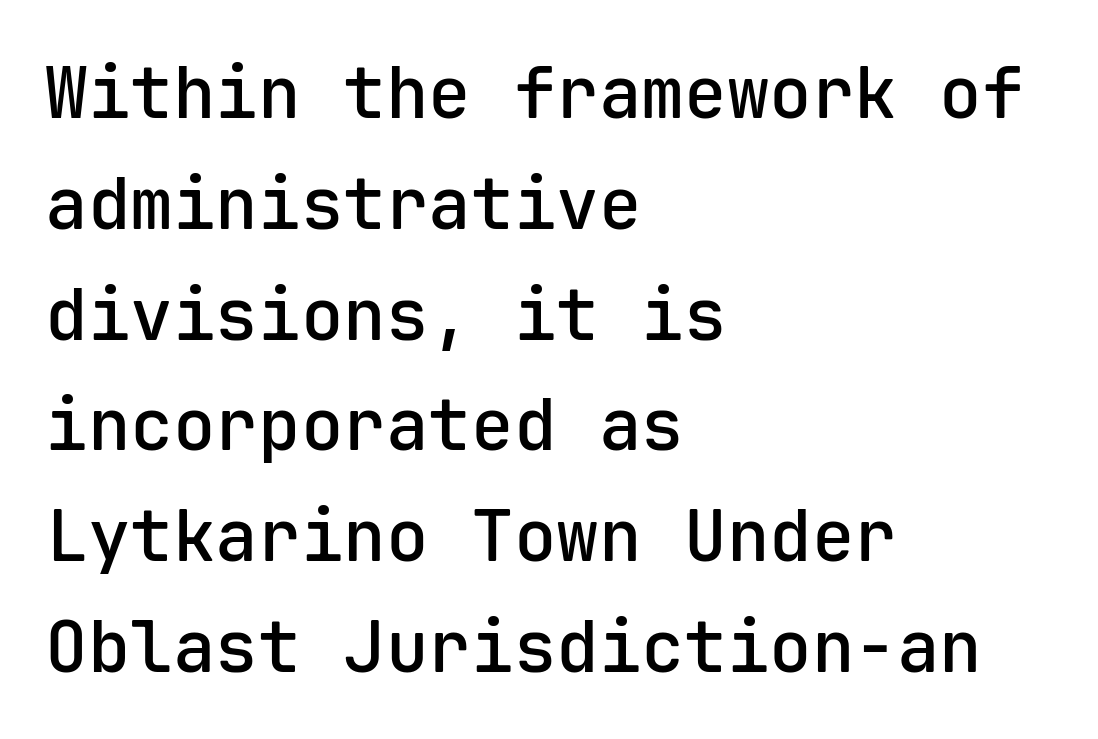
Q: Is the text bold? A: Semi-bold.
Q: Is the text italic (slanted)? A: No, it is upright.
Q: Is the typeface a serif or a sans-serif typeface? A: Sans-serif.
Q: Is the text underlined? A: No.
Q: How is the paragraph aligned? A: Left-aligned.
Q: Is the spacing between letters normal or unusually wide? A: Normal.
Q: Is the spacing between lines tight, normal or loose? A: Normal.
Q: Width (condensed, normal, or wide)? A: Normal.
Q: Stroke contrast? A: Low.
Q: x-height? A: Medium.
Q: Monospaced? A: Yes.
